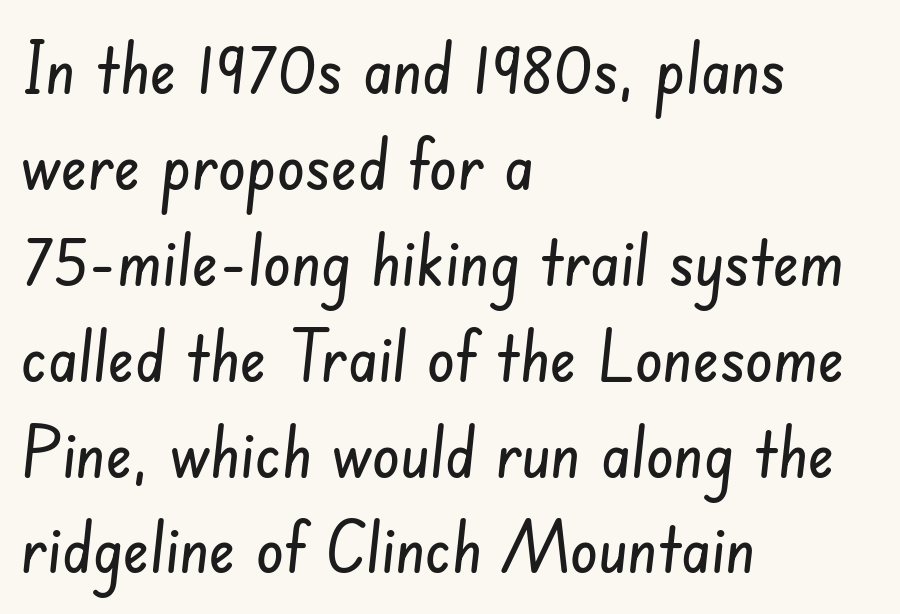
The image shows 70 px condensed sans-serif type; set left-aligned, normal line spacing (1.37x), normal letter spacing, not underlined; low stroke contrast and a small x-height.
